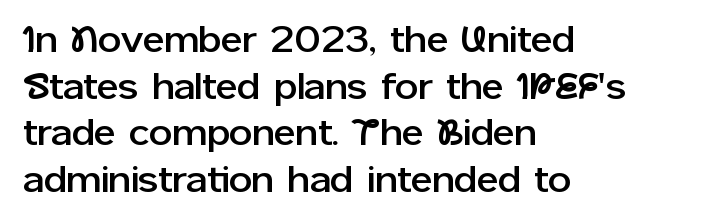
Q: Is the text italic (slanted)? A: No, it is upright.
Q: Is the typeface a serif or a sans-serif typeface? A: Sans-serif.
Q: Is the text underlined? A: No.
Q: How is the paragraph aligned? A: Left-aligned.
Q: Is the spacing between letters normal or unusually wide? A: Normal.
Q: Is the spacing between lines tight, normal or loose? A: Normal.
Q: Width (condensed, normal, or wide)? A: Normal.
Q: Stroke contrast? A: Low.
Q: x-height? A: Medium.
Q: Monospaced? A: No.
